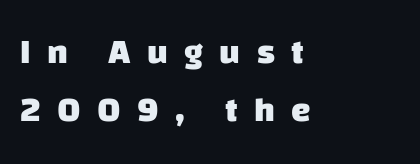
Varying glyph widths throughout — classic text-font behaviour. The font family rendered here belongs to the sans-serif group. The block of text has a typical density, with ordinary space between rows. Short and long lines alike share a common starting point at left. Tracking value appears strongly positive — letters spread wide.
